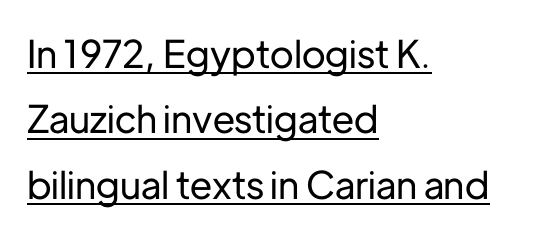
Characters follow at the spacing the type designer built in. The typeface chosen for these lines omits serifs. Ordinary non-slanted type is in use. The string is rendered with underlining switched on.
